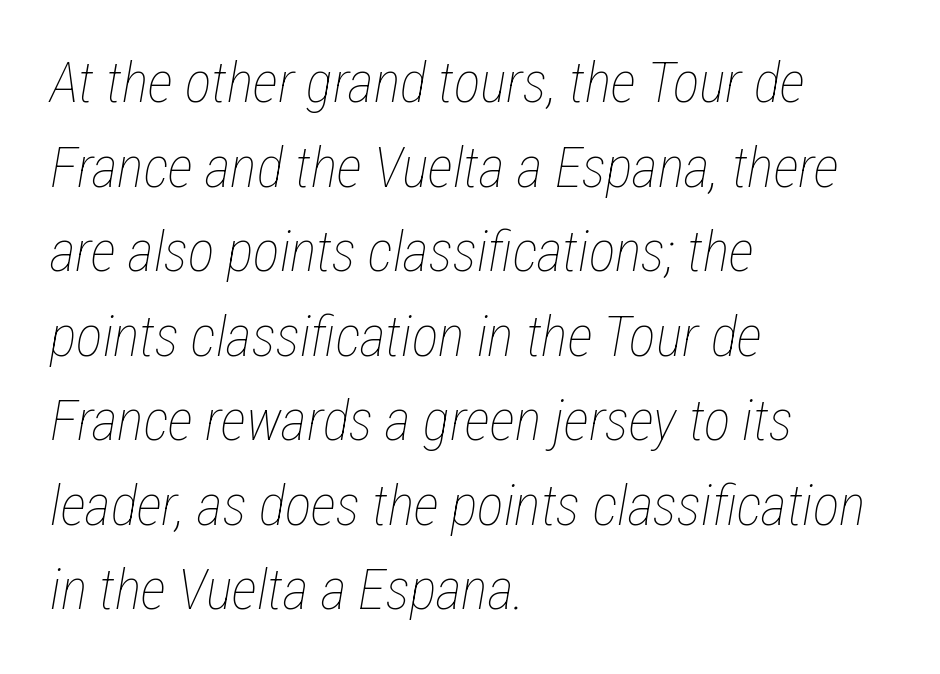
The rendering uses natural spacing where letterforms have individual widths. The letterforms sit at book weight or below. Is the block centered? No — it sits flush against the left margin. The typography opts for an oblique posture over an upright one.
